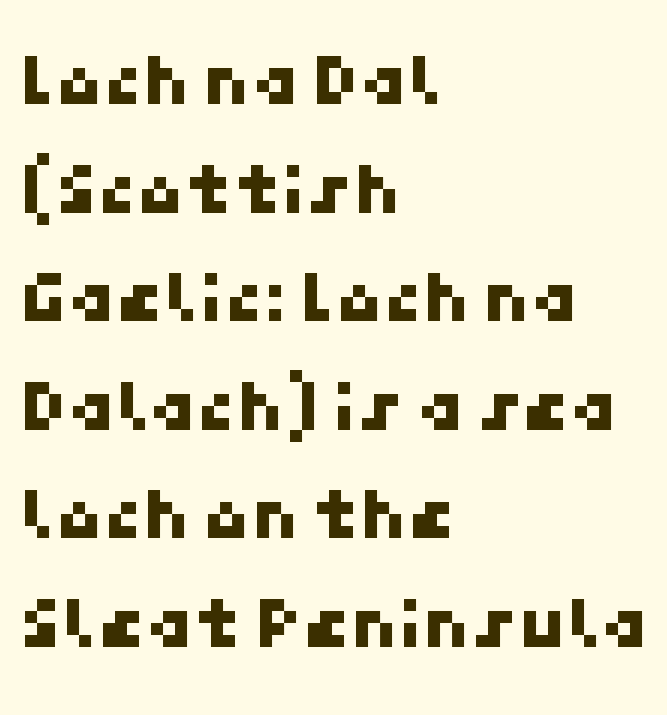
The image shows 77 px sans-serif type; set left-aligned, normal line spacing (1.41x), normal letter spacing, not underlined; low stroke contrast and a medium x-height.
